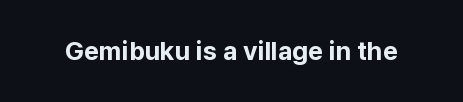
{"italic": "no", "bold": "yes", "underline": "no", "letter_spacing": "normal", "letter_spacing_em": 0.0, "glyph_px": 26}
